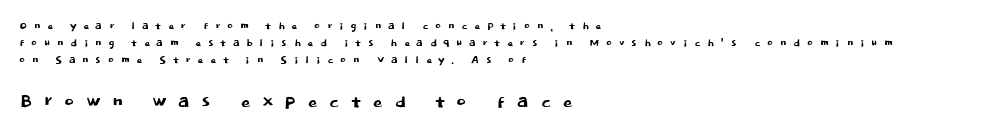
{"italic": "no", "underline": "no", "align": "left", "line_spacing_ratio": 1.23, "letter_spacing": "wide", "letter_spacing_em": 0.46, "larger_block": "second", "size_ratio": 1.71, "glyph_px": 24}
